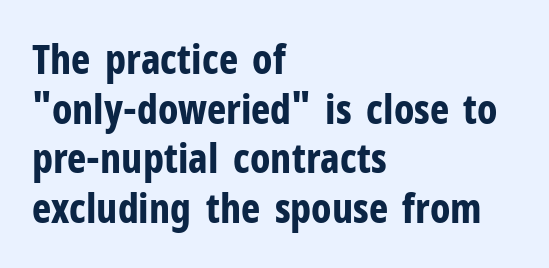
The image shows 41 px bold, condensed sans-serif type, upright; set left-aligned, line spacing 1.21x, normal letter spacing, not underlined; low stroke contrast and a medium x-height.
